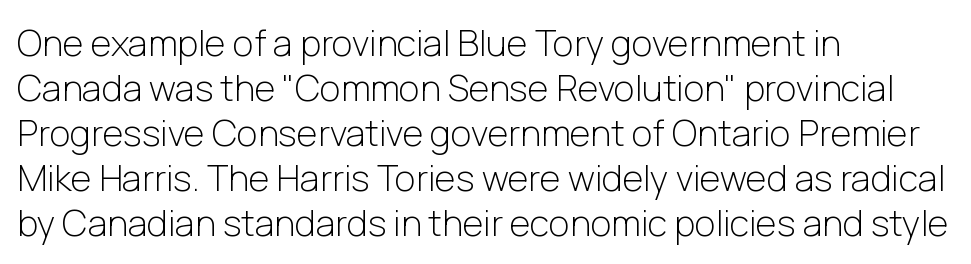
The image shows 36 px light sans-serif type, upright; set left-aligned, normal line spacing (1.25x), normal letter spacing, not underlined; low stroke contrast and a medium x-height.
